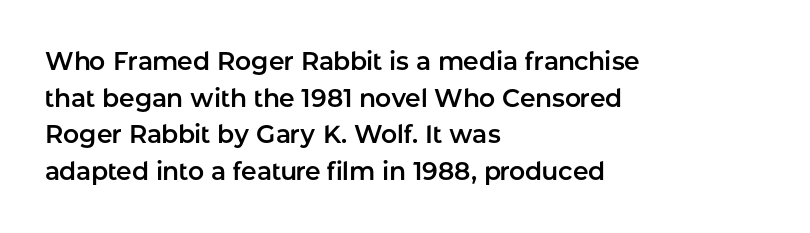
Q: Is the text italic (slanted)? A: No, it is upright.
Q: Is the text underlined? A: No.
Q: How is the paragraph aligned? A: Left-aligned.
Q: Is the spacing between letters normal or unusually wide? A: Normal.
Q: Is the spacing between lines tight, normal or loose? A: Normal.
